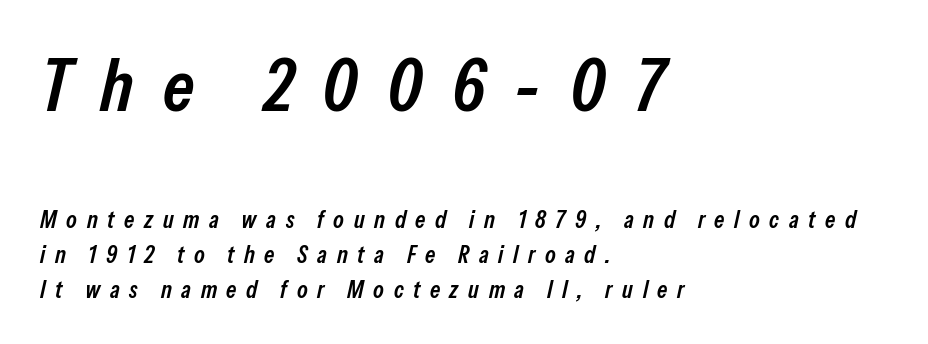
The image shows 73 px semibold, condensed type, italic (leaning right); set left-aligned, normal line spacing (1.45x), unusually wide letter spacing (+0.4 em), not underlined; the first (top) block is 3.04x larger; low stroke contrast and a medium x-height.
